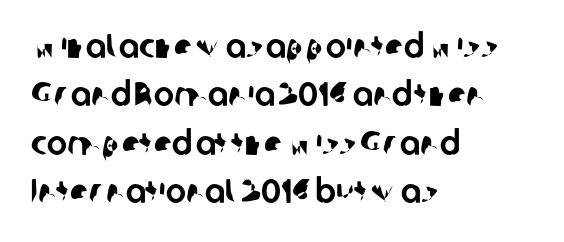
Q: Is the typeface a serif or a sans-serif typeface? A: Sans-serif.
Q: Is the text underlined? A: No.
Q: How is the paragraph aligned? A: Left-aligned.
Q: Is the spacing between letters normal or unusually wide? A: Normal.
Q: Is the spacing between lines tight, normal or loose? A: Normal.
Q: Width (condensed, normal, or wide)? A: Normal.
Q: Stroke contrast? A: Low.
Q: x-height? A: Medium.
Q: Monospaced? A: No.
